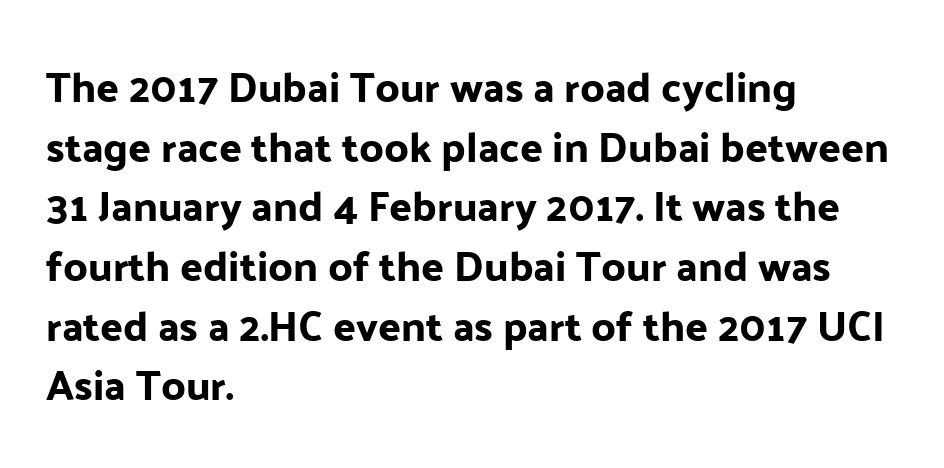
Q: Is the text italic (slanted)? A: No, it is upright.
Q: Is the typeface a serif or a sans-serif typeface? A: Sans-serif.
Q: Is the text underlined? A: No.
Q: How is the paragraph aligned? A: Left-aligned.
Q: Is the spacing between letters normal or unusually wide? A: Normal.
Q: Is the spacing between lines tight, normal or loose? A: Normal.
Q: Width (condensed, normal, or wide)? A: Normal.
Q: Stroke contrast? A: Low.
Q: x-height? A: Medium.
Q: Monospaced? A: No.
